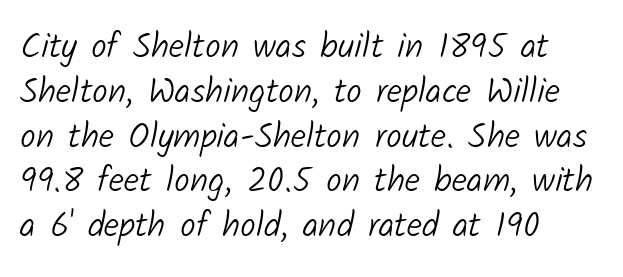
{"serif": "no", "bold": "no", "weight": "light", "width": "normal", "stroke_contrast": "low", "x_height": "medium", "monospaced": "no", "underline": "no", "align": "left", "line_spacing": "normal", "line_spacing_ratio": 1.28, "letter_spacing": "normal", "letter_spacing_em": 0.0, "glyph_px": 35}
